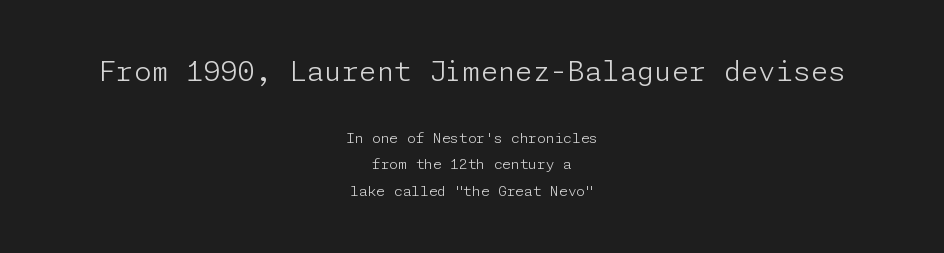
Students, note that the glyphs here touch the page at normal intervals. Which chunk is bigger? The first one — the top block dwarfs the bottom. Where is the straight margin? There isn't one; the lines are centered. Ascenders rise straight up at ninety degrees.
